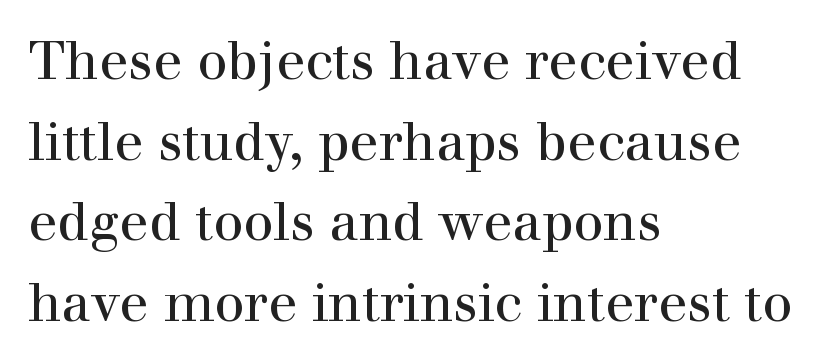
Is the type heavy? It reads as light-to-regular instead. Letters rest on an invisible, unmarked baseline. The designer left line spacing at the default. The letters stand upright; this is a roman face. Stroke terminals: seriffed. Visually the block forms a straight wall on the left and a jagged coastline on the right.
